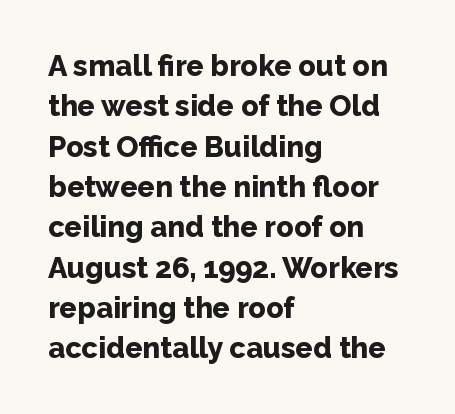
{"serif": "no", "italic": "no", "bold": "yes", "weight": "bold", "width": "normal", "stroke_contrast": "low", "x_height": "medium", "monospaced": "no", "underline": "no", "align": "left", "line_spacing": "normal", "line_spacing_ratio": 1.39, "letter_spacing": "normal", "letter_spacing_em": 0.0, "glyph_px": 29}
